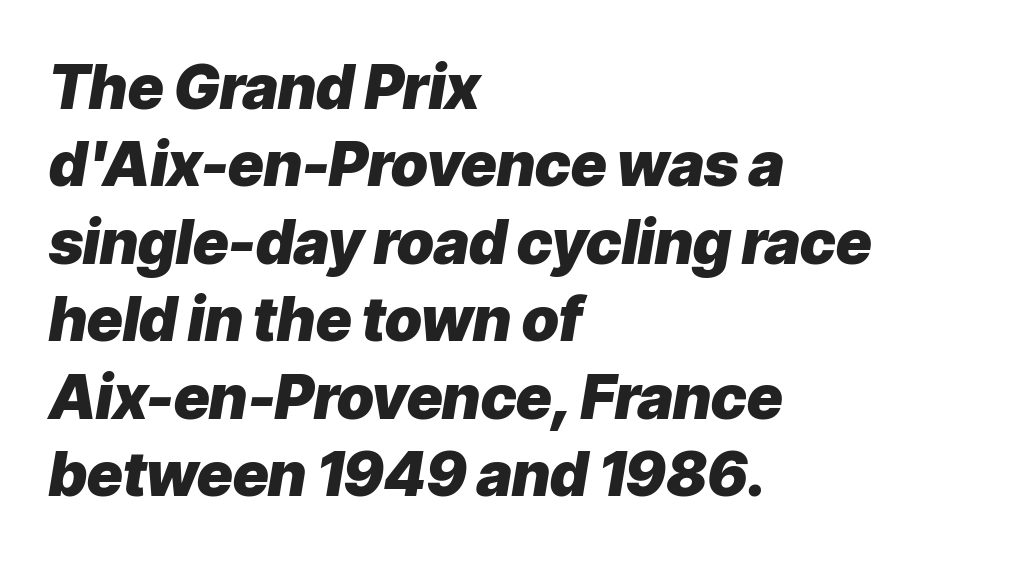
Q: Is the text bold? A: Yes.
Q: Is the text italic (slanted)? A: Yes, it leans right by about 9 degrees.
Q: Is the text underlined? A: No.
Q: How is the paragraph aligned? A: Left-aligned.
Q: Is the spacing between letters normal or unusually wide? A: Normal.
Q: Is the spacing between lines tight, normal or loose? A: Normal.
Q: Width (condensed, normal, or wide)? A: Normal.
Q: Stroke contrast? A: Low.
Q: x-height? A: Medium.
Q: Monospaced? A: No.
